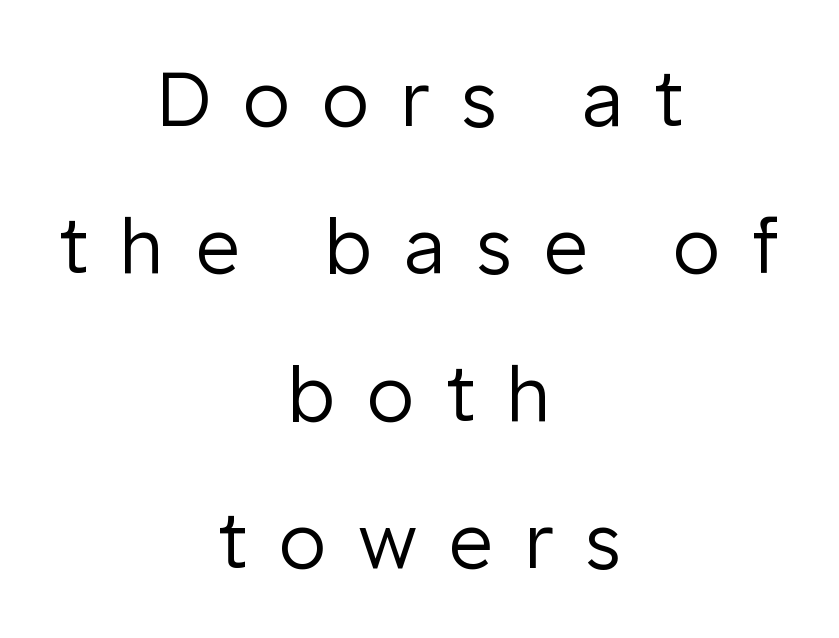
The image shows 76 px regular-weight sans-serif type, upright; set centered, loose line spacing (1.94x), unusually wide letter spacing (+0.42 em), not underlined; low stroke contrast and a medium x-height.
